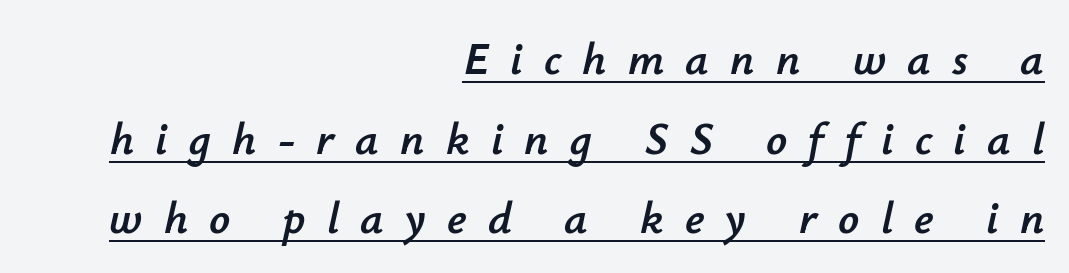
Q: Is the text italic (slanted)? A: Yes, it leans right by about 12 degrees.
Q: Is the text underlined? A: Yes.
Q: How is the paragraph aligned? A: Right-aligned.
Q: Is the spacing between letters normal or unusually wide? A: Unusually wide.
Q: Width (condensed, normal, or wide)? A: Normal.
Q: Stroke contrast? A: Low.
Q: x-height? A: Small.
Q: Monospaced? A: No.
